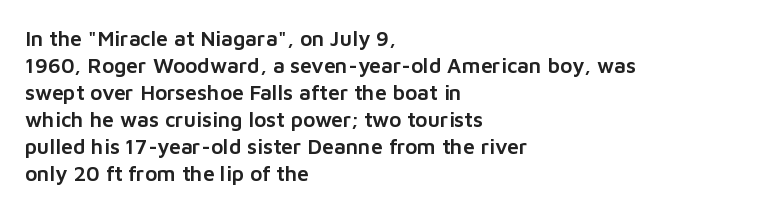
Q: Is the text italic (slanted)? A: No, it is upright.
Q: Is the text underlined? A: No.
Q: How is the paragraph aligned? A: Left-aligned.
Q: Is the spacing between letters normal or unusually wide? A: Normal.
Q: Is the spacing between lines tight, normal or loose? A: Normal.
